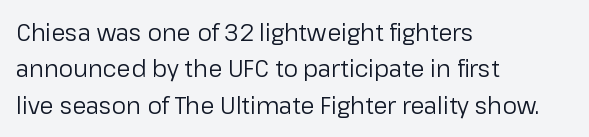
The image shows 23 px text type, upright; set left-aligned, normal line spacing (1.58x), normal letter spacing, not underlined.
